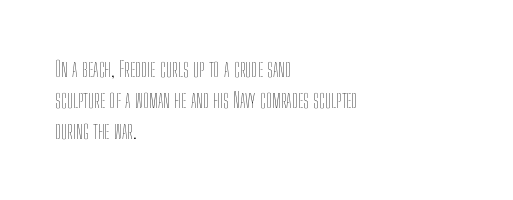
Every row of glyphs begins at an identical x-position on the left. The typesetting does not lean heavy: it is not bold. One glance says typical: line gaps are just what's usual. Underlining? Definitely not there.
